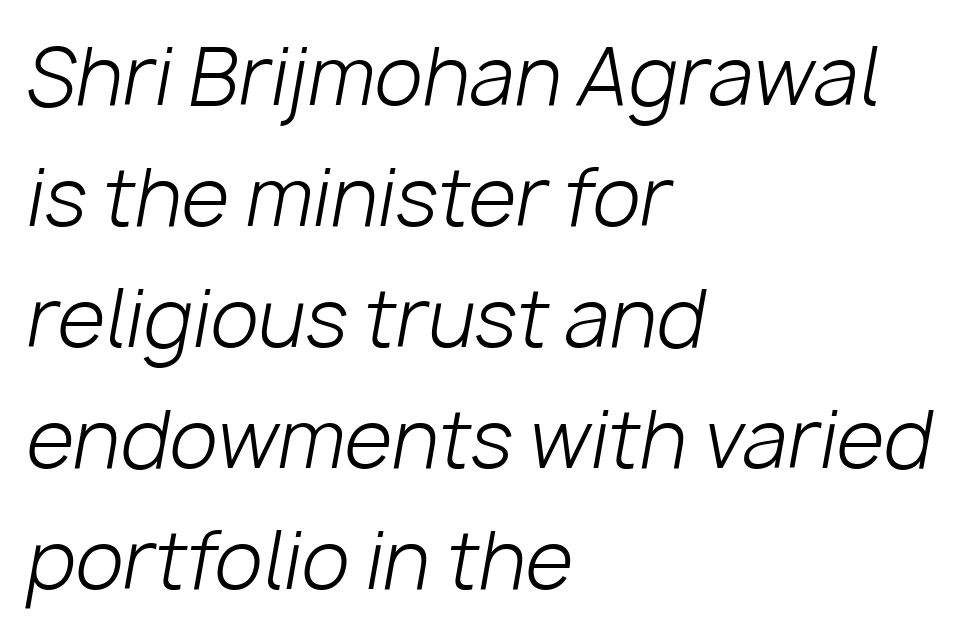
Spacing verdict: proportional, widths tailored to each character. Glance below the letters and you will spot only blank space. Tall strokes in this sample are angled rather than plumb. Tracking value appears to be zero — textbook default spacing. A quiet, ordinary-to-light weight characterises the typeface.
